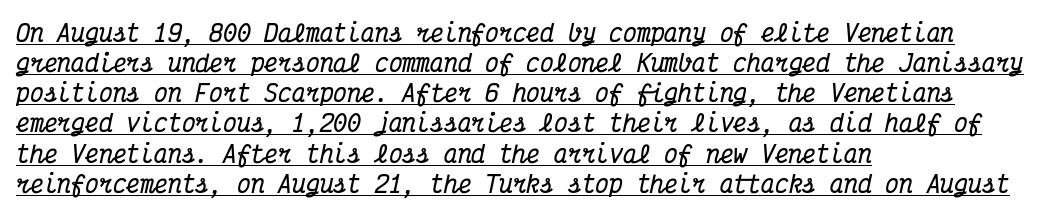
The typesetter chose a ragged-right arrangement here. Every character sits at an angle, as italics do. Line spacing here is normal. In designer terms, the underline attribute is active on this setting.
